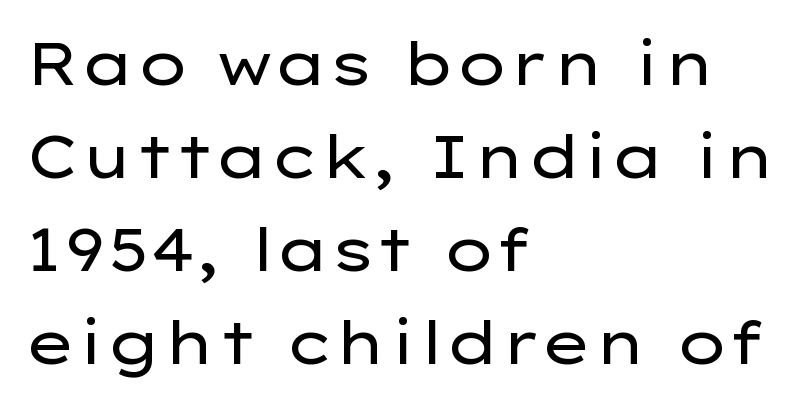
Q: Is the text bold? A: No.
Q: Is the text italic (slanted)? A: No, it is upright.
Q: Is the typeface a serif or a sans-serif typeface? A: Sans-serif.
Q: Is the text underlined? A: No.
Q: How is the paragraph aligned? A: Left-aligned.
Q: Is the spacing between letters normal or unusually wide? A: Normal.
Q: Is the spacing between lines tight, normal or loose? A: Normal.
Q: Width (condensed, normal, or wide)? A: Wide.
Q: Stroke contrast? A: Low.
Q: x-height? A: Medium.
Q: Monospaced? A: No.
